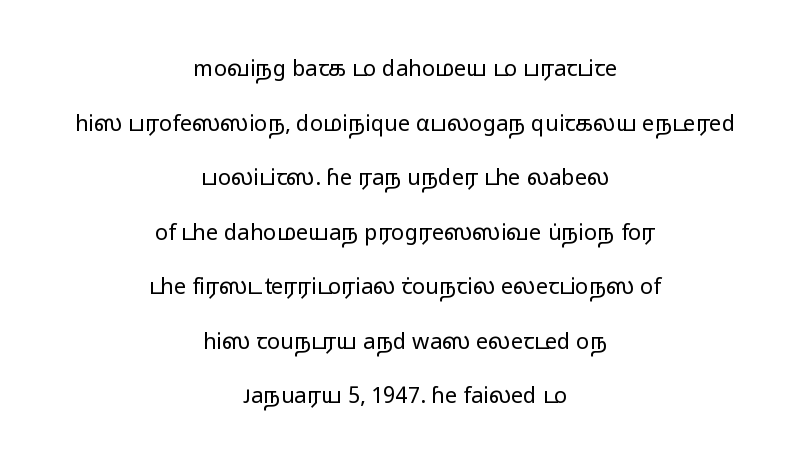
The image shows 22 px text type, upright; set centered, loose line spacing (2.48x), normal letter spacing, not underlined.
